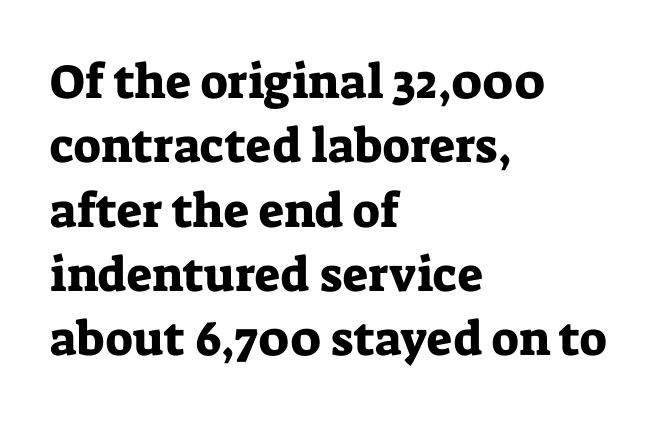
{"serif": "yes", "italic": "no", "width": "normal", "stroke_contrast": "low", "x_height": "medium", "monospaced": "no", "underline": "no", "align": "left", "line_spacing": "normal", "line_spacing_ratio": 1.34, "letter_spacing": "normal", "letter_spacing_em": 0.0, "glyph_px": 48}
